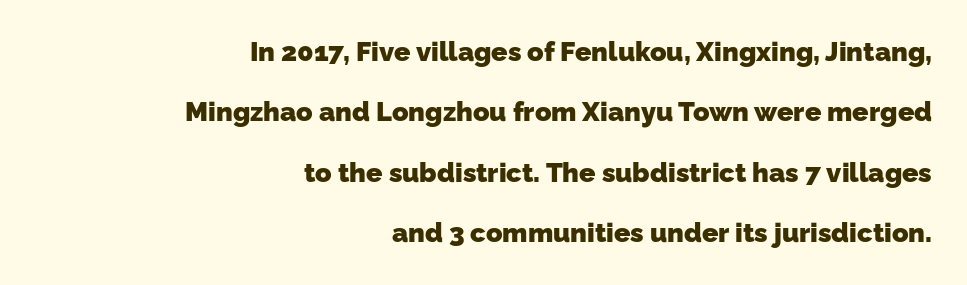
{"bold": "yes", "underline": "no", "align": "right", "line_spacing": "loose", "line_spacing_ratio": 2.24, "letter_spacing": "normal", "letter_spacing_em": 0.0, "glyph_px": 27}
